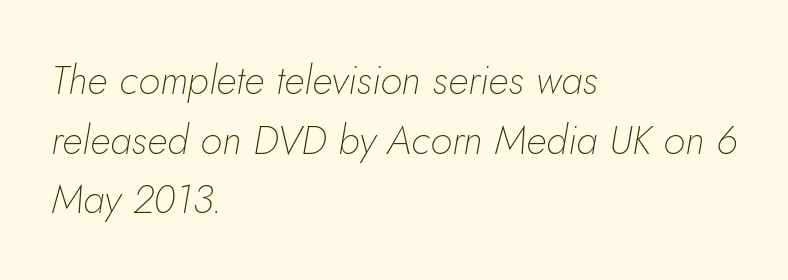
Q: Is the text bold? A: No.
Q: Is the text italic (slanted)? A: Yes, it leans right by about 5 degrees.
Q: Is the text underlined? A: No.
Q: How is the paragraph aligned? A: Left-aligned.
Q: Is the spacing between letters normal or unusually wide? A: Normal.
Q: Is the spacing between lines tight, normal or loose? A: Normal.
Q: Width (condensed, normal, or wide)? A: Normal.
Q: Stroke contrast? A: Low.
Q: x-height? A: Small.
Q: Monospaced? A: No.
